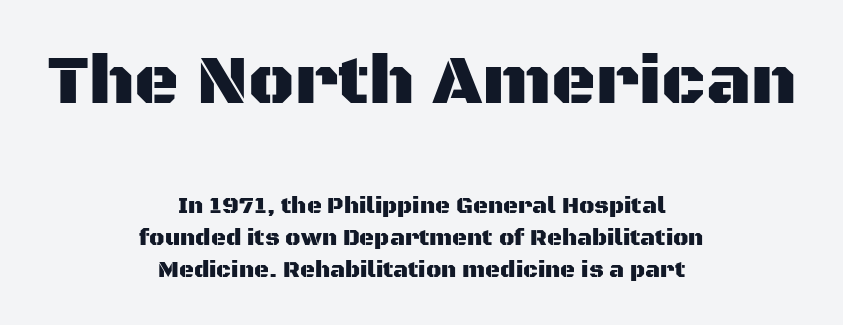
The image shows 69 px sans-serif type, upright; set centered, normal line spacing (1.4x), normal letter spacing, not underlined; the first (top) block is 3.0x larger; medium stroke contrast and a large x-height.
